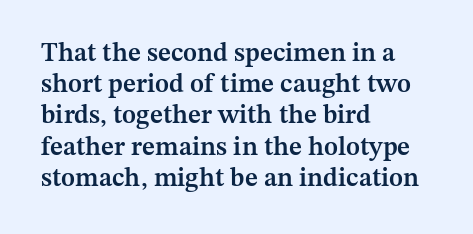
{"italic": "no", "bold": "semi", "underline": "no", "align": "left", "line_spacing_ratio": 1.2, "letter_spacing": "normal", "letter_spacing_em": 0.0, "glyph_px": 26}
